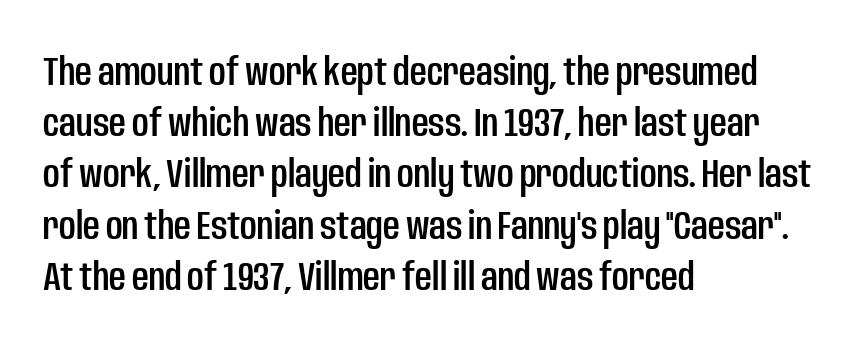
Q: Is the text italic (slanted)? A: No, it is upright.
Q: Is the typeface a serif or a sans-serif typeface? A: Sans-serif.
Q: Is the text underlined? A: No.
Q: How is the paragraph aligned? A: Left-aligned.
Q: Is the spacing between letters normal or unusually wide? A: Normal.
Q: Is the spacing between lines tight, normal or loose? A: Normal.
Q: Width (condensed, normal, or wide)? A: Condensed.
Q: Stroke contrast? A: Low.
Q: x-height? A: Large.
Q: Monospaced? A: No.
